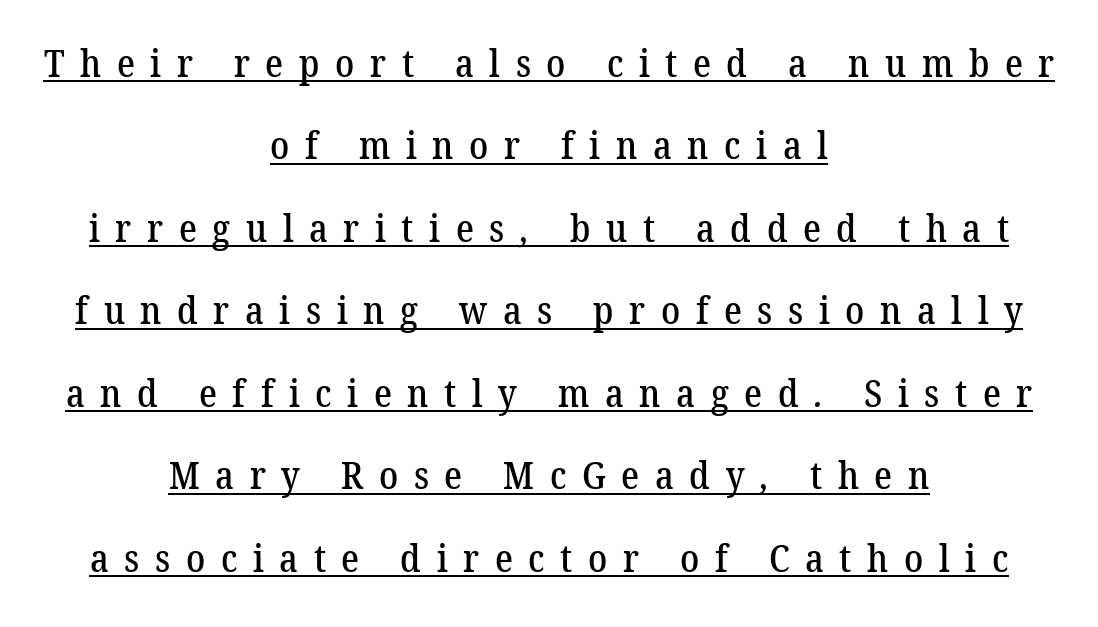
Is this a fixed-width face? No — the glyphs have proportional, varying widths. The type is letterspaced generously, with wide tracking. The designer dialed line spacing up above the default. A baseline rule has been typeset under these characters. The rendering shows small feet on the letterforms — a serif design. Compared with a flush-left layout, this one balances lines on the center instead.
